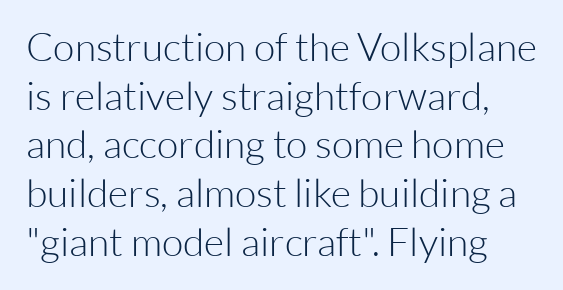
There is no visible air inserted between adjacent glyphs. Proportional: the letters do not fall into vertical columns. Does the leading feel generous? No, just average. Anything drawn beneath the words? Only blank space. The designer went with a sans here, leaving each stem footless. A typesetter would mark this as roman, not italic.
